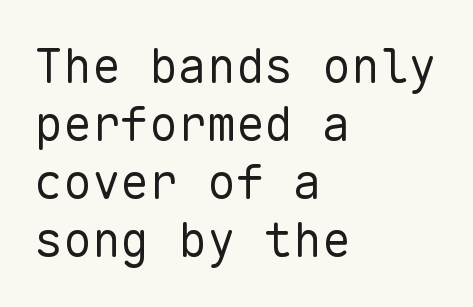
Q: Is the text bold? A: No.
Q: Is the text italic (slanted)? A: No, it is upright.
Q: Is the typeface a serif or a sans-serif typeface? A: Sans-serif.
Q: Is the text underlined? A: No.
Q: How is the paragraph aligned? A: Left-aligned.
Q: Is the spacing between letters normal or unusually wide? A: Normal.
Q: Width (condensed, normal, or wide)? A: Normal.
Q: Stroke contrast? A: Low.
Q: x-height? A: Medium.
Q: Monospaced? A: Yes.
